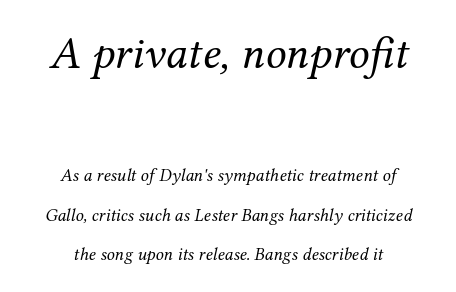
Underline: absent. Top chunk: large. Bottom chunk: small. These glyphs show unthickened strokes, regular width or finer. Short note: letters normally spaced. A typesetter would call this leading open, well beyond the default. Would a proofreader flag this as italicized? Yes.
